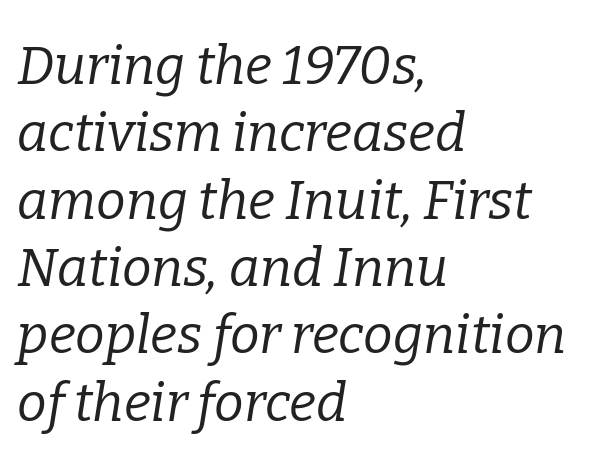
The rendering anchors every line to the left-hand side. The glyphs look as if they've been sheared to an angle. Little horizontal feet cap the strokes, marking this as serif type. Letters rest on an invisible, unmarked baseline.
